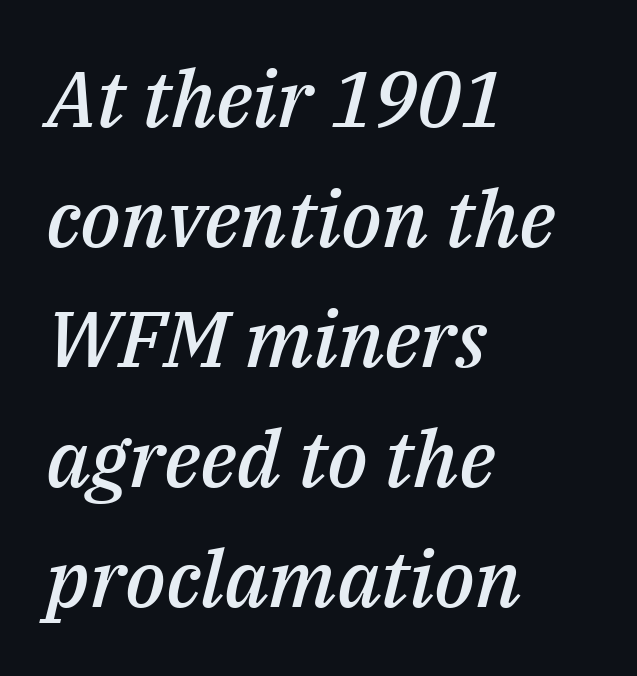
Q: Is the text bold? A: Semi-bold.
Q: Is the text italic (slanted)? A: Yes, it leans right by about 14 degrees.
Q: Is the text underlined? A: No.
Q: How is the paragraph aligned? A: Left-aligned.
Q: Is the spacing between letters normal or unusually wide? A: Normal.
Q: Is the spacing between lines tight, normal or loose? A: Normal.
Q: Width (condensed, normal, or wide)? A: Normal.
Q: Stroke contrast? A: Medium.
Q: x-height? A: Medium.
Q: Monospaced? A: No.
